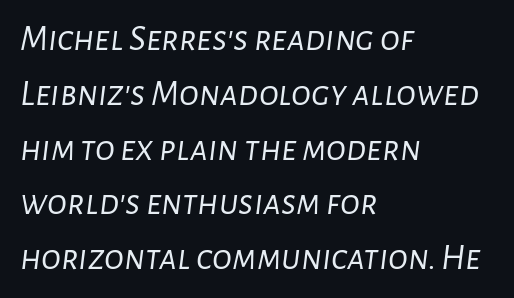
Q: Is the text bold? A: No.
Q: Is the text italic (slanted)? A: Yes, it leans right by about 7 degrees.
Q: Is the text underlined? A: No.
Q: How is the paragraph aligned? A: Left-aligned.
Q: Is the spacing between letters normal or unusually wide? A: Normal.
Q: Is the spacing between lines tight, normal or loose? A: Normal.
Q: Width (condensed, normal, or wide)? A: Normal.
Q: Stroke contrast? A: Low.
Q: x-height? A: Medium.
Q: Monospaced? A: No.
